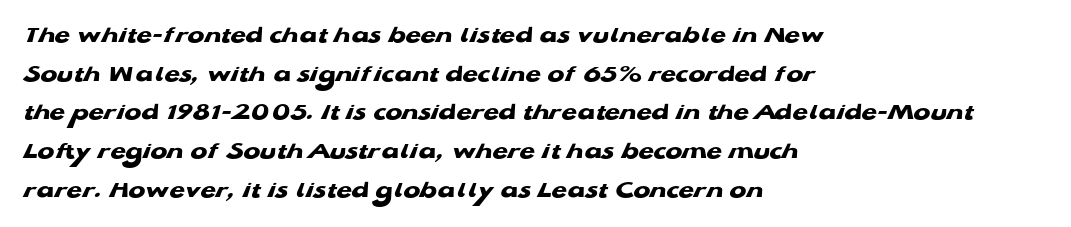
{"bold": "yes", "underline": "no", "align": "left", "line_spacing": "normal", "line_spacing_ratio": 1.55, "letter_spacing": "normal", "letter_spacing_em": 0.0, "glyph_px": 25}
